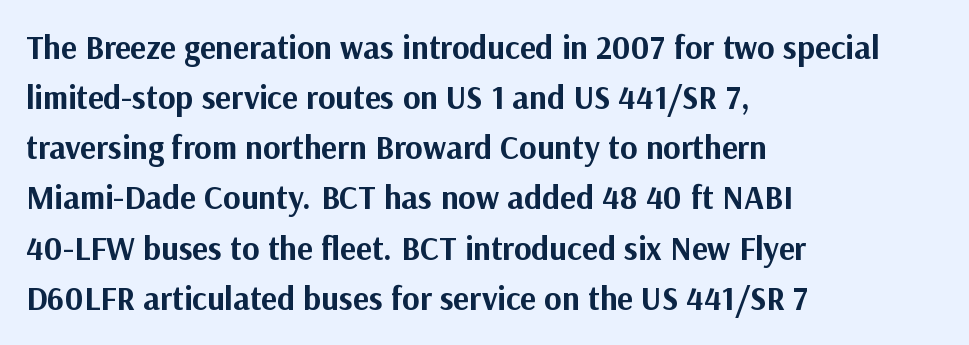
Q: Is the text bold? A: Yes.
Q: Is the text italic (slanted)? A: No, it is upright.
Q: Is the typeface a serif or a sans-serif typeface? A: Sans-serif.
Q: Is the text underlined? A: No.
Q: How is the paragraph aligned? A: Left-aligned.
Q: Is the spacing between letters normal or unusually wide? A: Normal.
Q: Is the spacing between lines tight, normal or loose? A: Normal.
Q: Width (condensed, normal, or wide)? A: Normal.
Q: Stroke contrast? A: Medium.
Q: x-height? A: Medium.
Q: Monospaced? A: No.
